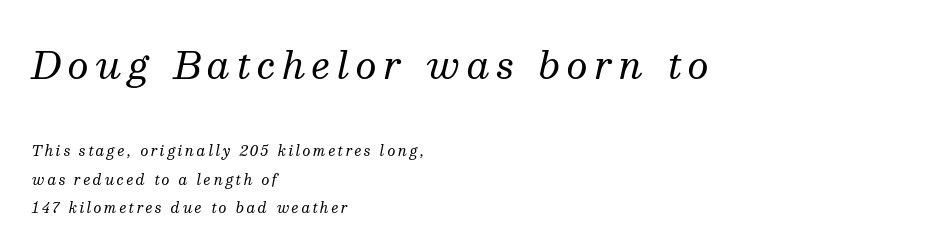
Q: Is the text bold? A: No.
Q: Is the text italic (slanted)? A: Yes, it leans right by about 13 degrees.
Q: Is the typeface a serif or a sans-serif typeface? A: Serif.
Q: Is the text underlined? A: No.
Q: How is the paragraph aligned? A: Left-aligned.
Q: Is the spacing between lines tight, normal or loose? A: Loose.
Q: Which block of text is set in a larger size, the first (top) or the second (bottom)? A: The first (top) one.
Q: Width (condensed, normal, or wide)? A: Normal.
Q: Stroke contrast? A: Medium.
Q: x-height? A: Medium.
Q: Monospaced? A: No.
